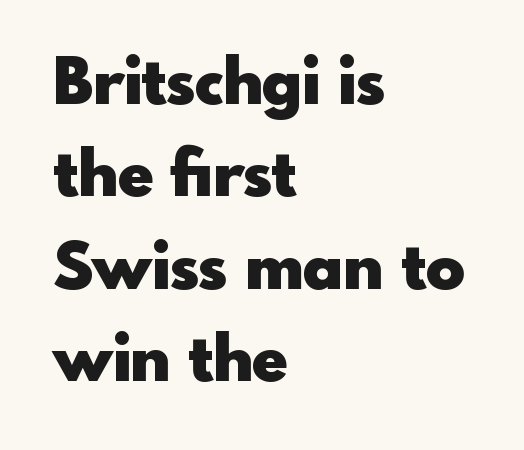
{"serif": "no", "italic": "no", "bold": "yes", "weight": "heavy", "width": "normal", "x_height": "small", "monospaced": "no", "underline": "no", "align": "left", "line_spacing": "normal", "line_spacing_ratio": 1.42, "letter_spacing": "normal", "letter_spacing_em": 0.0, "glyph_px": 65}
